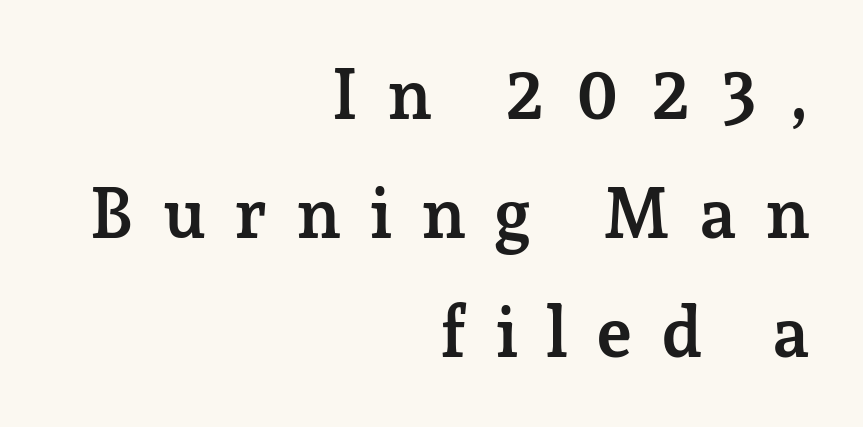
Q: Is the text bold? A: Yes.
Q: Is the text italic (slanted)? A: No, it is upright.
Q: Is the typeface a serif or a sans-serif typeface? A: Serif.
Q: Is the text underlined? A: No.
Q: How is the paragraph aligned? A: Right-aligned.
Q: Is the spacing between letters normal or unusually wide? A: Unusually wide.
Q: Is the spacing between lines tight, normal or loose? A: Normal.
Q: Width (condensed, normal, or wide)? A: Normal.
Q: Stroke contrast? A: Low.
Q: x-height? A: Medium.
Q: Monospaced? A: No.
